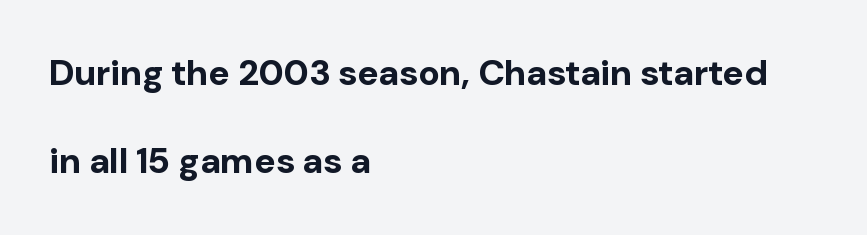
Q: Is the text bold? A: Yes.
Q: Is the text italic (slanted)? A: No, it is upright.
Q: Is the typeface a serif or a sans-serif typeface? A: Sans-serif.
Q: Is the text underlined? A: No.
Q: How is the paragraph aligned? A: Left-aligned.
Q: Is the spacing between letters normal or unusually wide? A: Normal.
Q: Is the spacing between lines tight, normal or loose? A: Loose.
Q: Width (condensed, normal, or wide)? A: Normal.
Q: Stroke contrast? A: Low.
Q: x-height? A: Medium.
Q: Monospaced? A: No.
